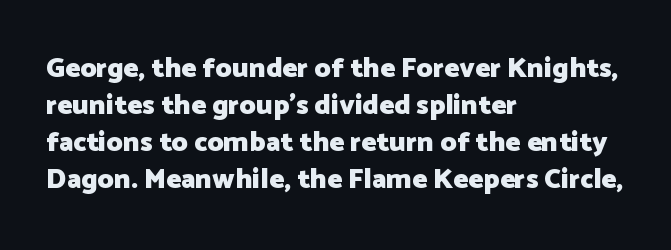
To sum up the face: it is a sans, with no serifs. Is this a fixed-width face? No — the glyphs have proportional, varying widths. Each line starts at the same left margin while the right side varies. Underline: absent.
